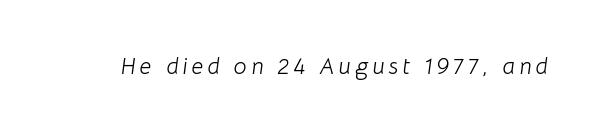
Nothing heavy about these letters — not bold at all. Yep, that's italic — everything's leaning. Descender tails drop into unmarked territory.
